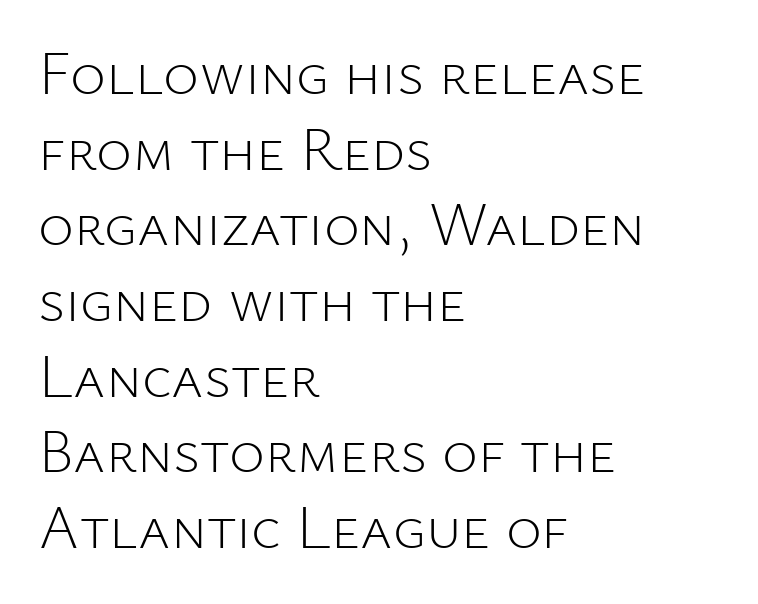
Q: Is the text bold? A: No.
Q: Is the text italic (slanted)? A: No, it is upright.
Q: Is the typeface a serif or a sans-serif typeface? A: Sans-serif.
Q: Is the text underlined? A: No.
Q: How is the paragraph aligned? A: Left-aligned.
Q: Is the spacing between letters normal or unusually wide? A: Normal.
Q: Width (condensed, normal, or wide)? A: Normal.
Q: Stroke contrast? A: Low.
Q: x-height? A: Medium.
Q: Monospaced? A: No.
